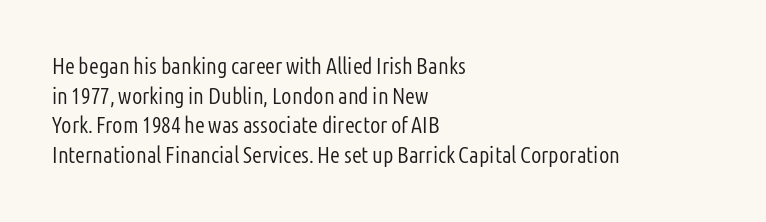
The lines sit at an ordinary, default distance from one another. The rag falls on the right side of this text block. The characters are drawn with everyday or finer stroke widths. Descender tails drop into unmarked territory.
